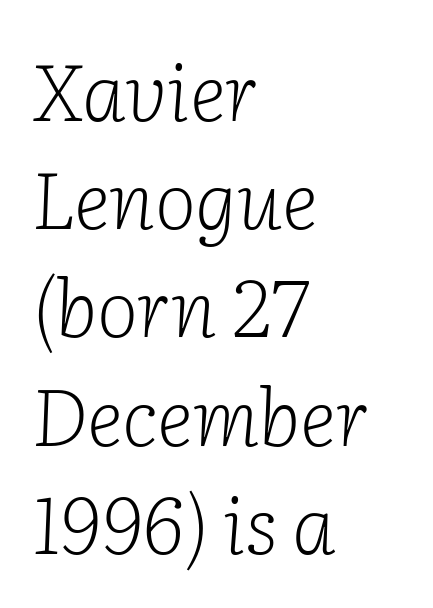
Q: Is the text bold? A: No.
Q: Is the text italic (slanted)? A: Yes, it leans right by about 2 degrees.
Q: Is the typeface a serif or a sans-serif typeface? A: Serif.
Q: Is the text underlined? A: No.
Q: How is the paragraph aligned? A: Left-aligned.
Q: Is the spacing between letters normal or unusually wide? A: Normal.
Q: Is the spacing between lines tight, normal or loose? A: Normal.
Q: Width (condensed, normal, or wide)? A: Normal.
Q: Stroke contrast? A: Low.
Q: x-height? A: Medium.
Q: Monospaced? A: No.
